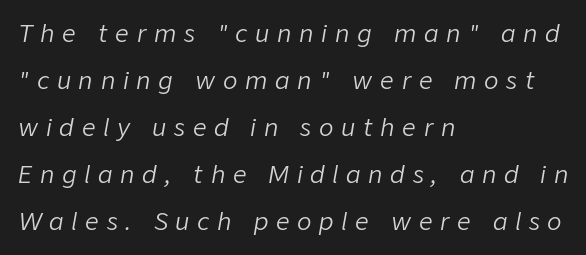
The image shows 24 px text type, italic (leaning right); set left-aligned, loose line spacing (1.96x), unusually wide letter spacing (+0.32 em), not underlined.
